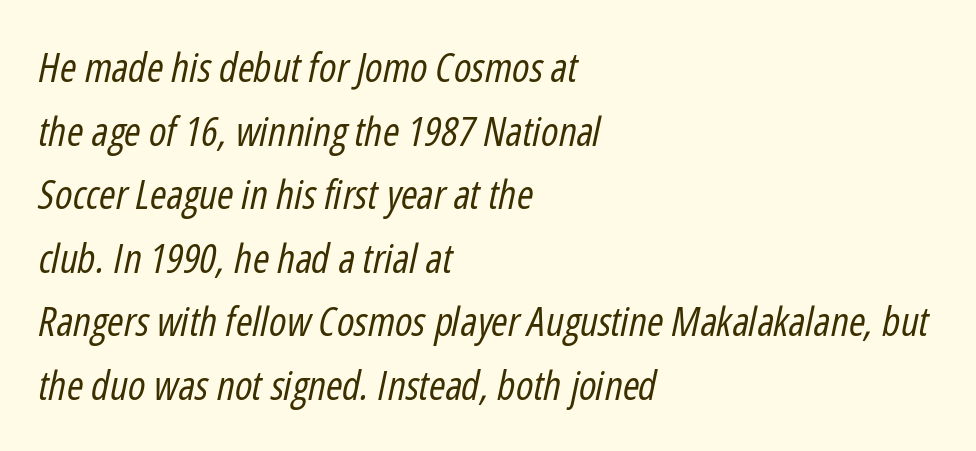
{"italic": "yes", "lean": "right", "slant_degrees": 12, "bold": "no", "weight": "regular", "width": "condensed", "stroke_contrast": "low", "x_height": "medium", "monospaced": "no", "underline": "no", "align": "left", "line_spacing": "normal", "line_spacing_ratio": 1.59, "letter_spacing": "normal", "letter_spacing_em": 0.0, "glyph_px": 40}
